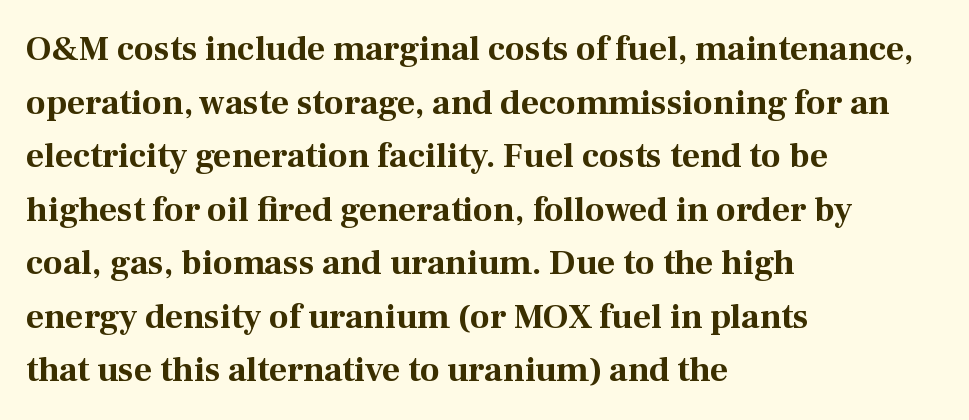
{"serif": "yes", "italic": "no", "bold": "yes", "weight": "bold", "width": "normal", "stroke_contrast": "medium", "x_height": "medium", "monospaced": "no", "underline": "no", "align": "left", "line_spacing": "normal", "line_spacing_ratio": 1.53, "letter_spacing": "normal", "letter_spacing_em": 0.0, "glyph_px": 35}
